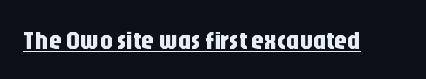
The image shows 26 px text type, upright; set normal letter spacing, underlined.
